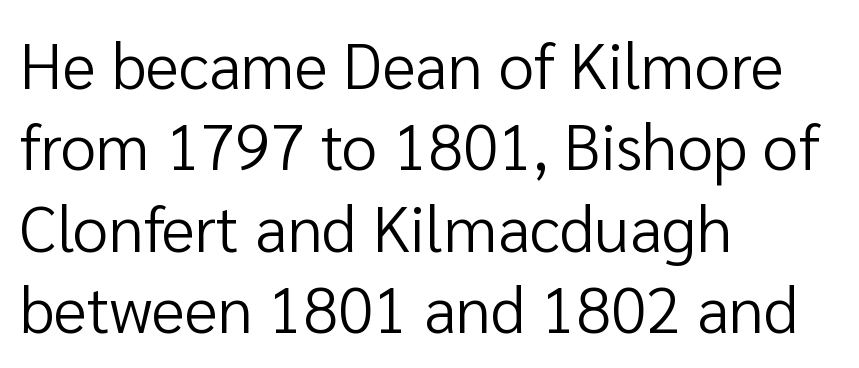
{"serif": "no", "italic": "no", "bold": "no", "weight": "regular", "width": "normal", "stroke_contrast": "low", "x_height": "medium", "monospaced": "no", "underline": "no", "align": "left", "line_spacing": "normal", "line_spacing_ratio": 1.27, "letter_spacing": "normal", "letter_spacing_em": 0.0, "glyph_px": 64}
